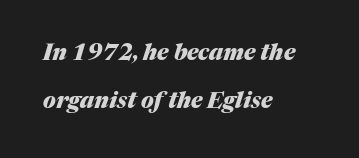
The image shows 22 px bold type, italic (leaning right); set left-aligned, loose line spacing (2.2x), normal letter spacing, not underlined.
